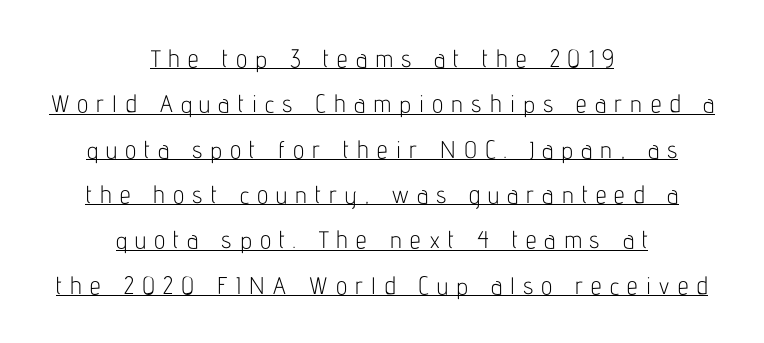
{"italic": "no", "bold": "no", "underline": "yes", "align": "center", "line_spacing_ratio": 1.89, "letter_spacing": "wide", "letter_spacing_em": 0.34, "glyph_px": 24}
